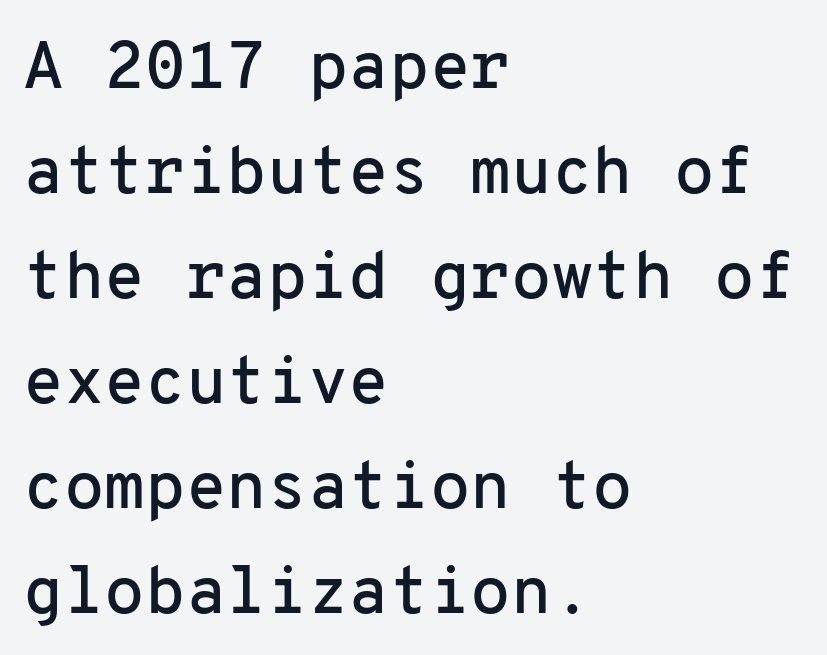
Q: Is the text italic (slanted)? A: No, it is upright.
Q: Is the typeface a serif or a sans-serif typeface? A: Sans-serif.
Q: Is the text underlined? A: No.
Q: How is the paragraph aligned? A: Left-aligned.
Q: Is the spacing between letters normal or unusually wide? A: Normal.
Q: Is the spacing between lines tight, normal or loose? A: Normal.
Q: Width (condensed, normal, or wide)? A: Normal.
Q: Stroke contrast? A: Low.
Q: x-height? A: Medium.
Q: Monospaced? A: Yes.
